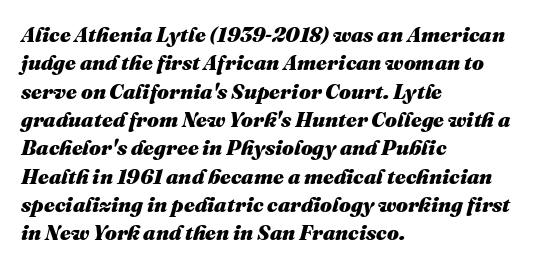
Which margin do the lines hug? The left one — the right edge is uneven. What stands out about the letter spacing? Nothing — it is the standard amount. Typesetter's note: full bold, strokes at maximum text heaviness. Line spacing here is normal. Rule under the text: the space is simply empty.
